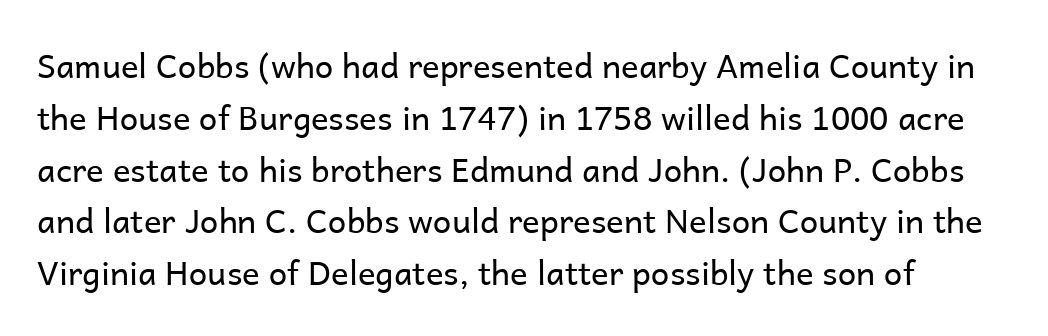
Q: Is the text bold? A: No.
Q: Is the text italic (slanted)? A: No, it is upright.
Q: Is the typeface a serif or a sans-serif typeface? A: Sans-serif.
Q: Is the text underlined? A: No.
Q: Is the spacing between letters normal or unusually wide? A: Normal.
Q: Is the spacing between lines tight, normal or loose? A: Normal.
Q: Width (condensed, normal, or wide)? A: Normal.
Q: Stroke contrast? A: Low.
Q: x-height? A: Medium.
Q: Monospaced? A: No.
